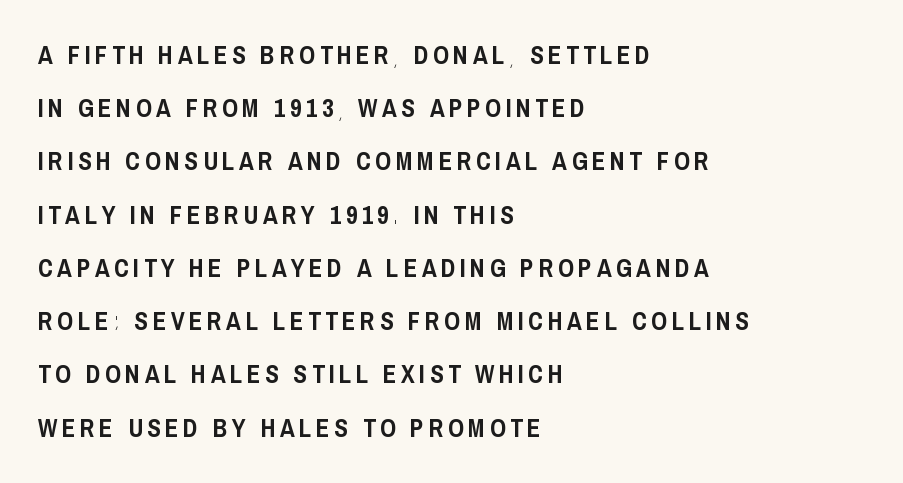
Letters rest on an invisible, unmarked baseline. The line-height multiplier appears high, well above default. When letters stand straight like this, we call the style roman or upright. This sample is left-justified, so line endings fall wherever the words run out.
